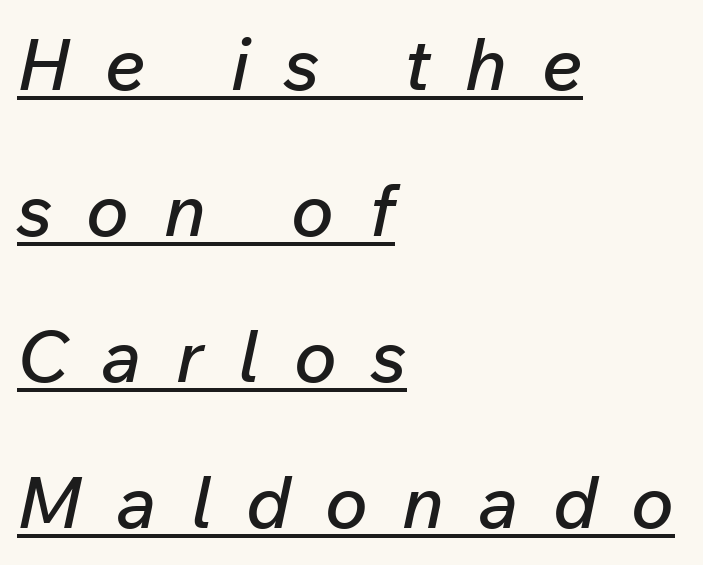
Q: Is the text italic (slanted)? A: Yes, it leans right by about 12 degrees.
Q: Is the text underlined? A: Yes.
Q: How is the paragraph aligned? A: Left-aligned.
Q: Is the spacing between letters normal or unusually wide? A: Unusually wide.
Q: Is the spacing between lines tight, normal or loose? A: Loose.
Q: Width (condensed, normal, or wide)? A: Normal.
Q: Stroke contrast? A: Low.
Q: x-height? A: Medium.
Q: Monospaced? A: No.
